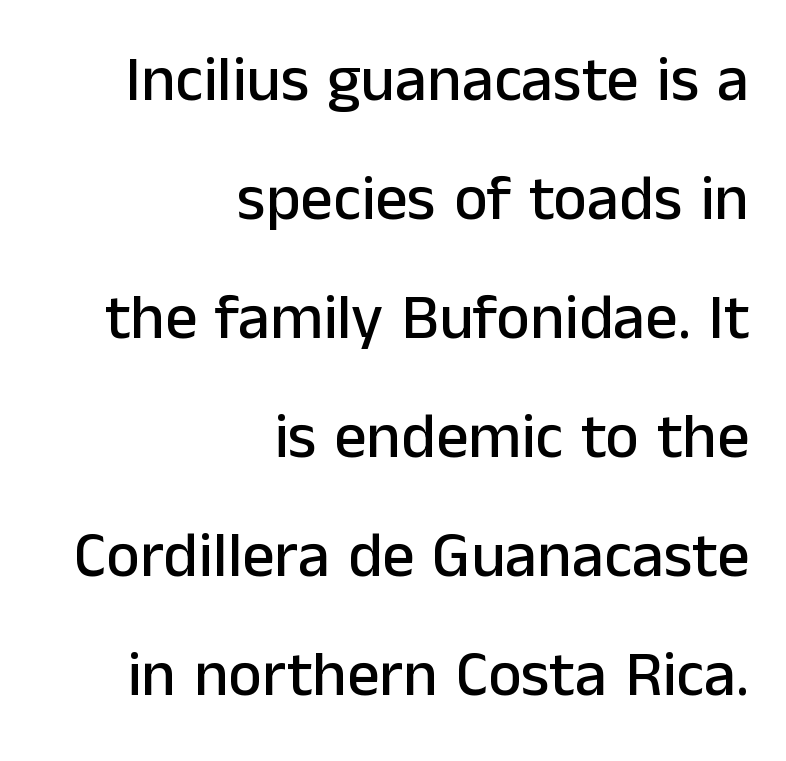
{"serif": "no", "italic": "no", "width": "normal", "stroke_contrast": "low", "x_height": "medium", "monospaced": "no", "underline": "no", "align": "right", "line_spacing_ratio": 1.86, "letter_spacing": "normal", "letter_spacing_em": 0.0, "glyph_px": 64}
